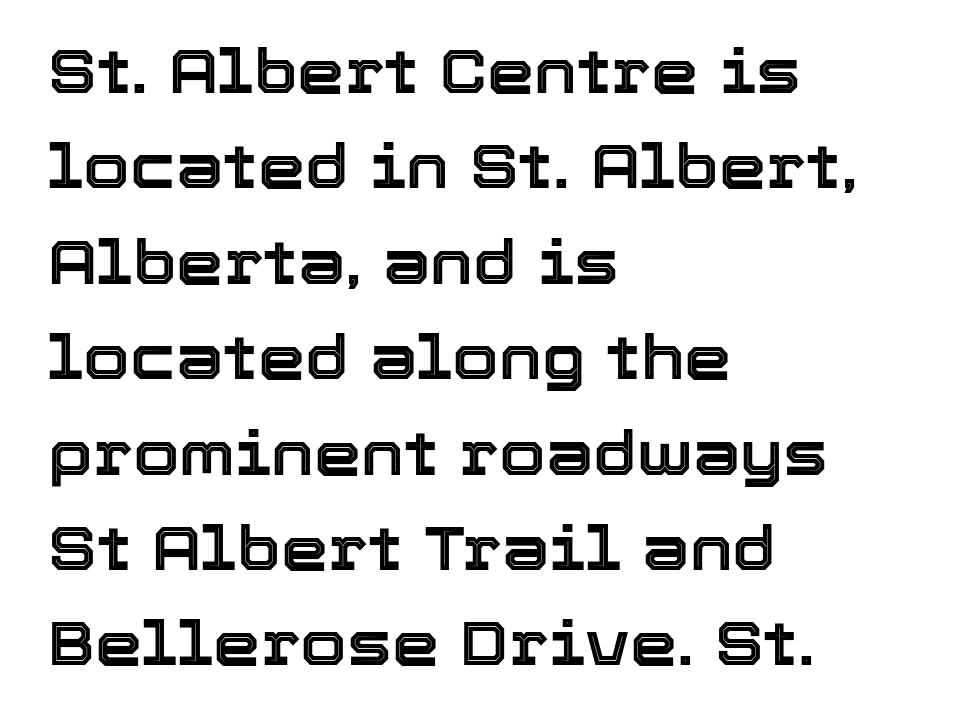
Q: Is the text italic (slanted)? A: No, it is upright.
Q: Is the text underlined? A: No.
Q: How is the paragraph aligned? A: Left-aligned.
Q: Is the spacing between letters normal or unusually wide? A: Normal.
Q: Is the spacing between lines tight, normal or loose? A: Normal.
Q: Width (condensed, normal, or wide)? A: Normal.
Q: x-height? A: Medium.
Q: Monospaced? A: No.
